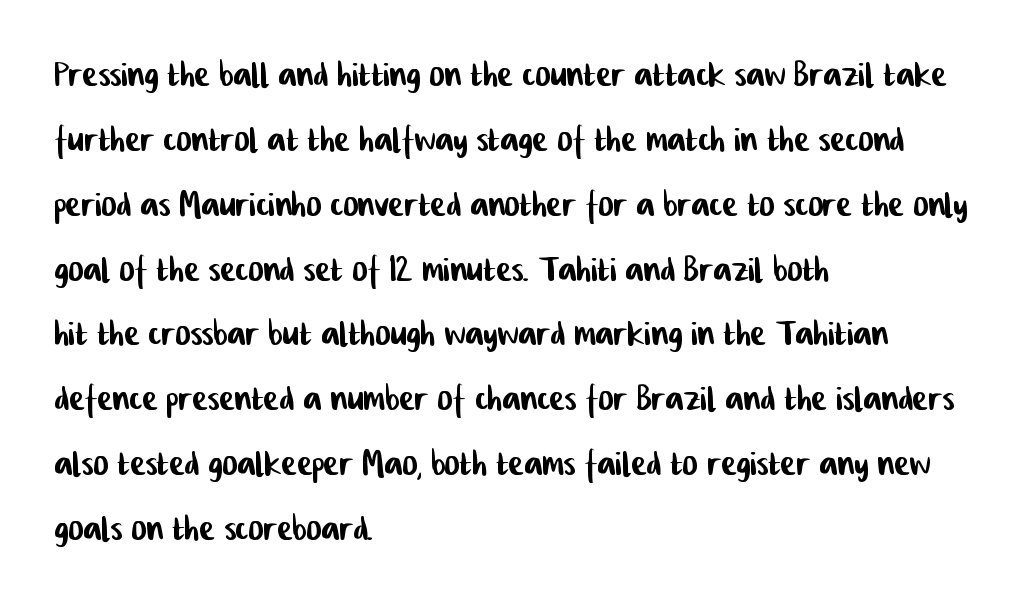
{"serif": "no", "width": "condensed", "stroke_contrast": "low", "x_height": "medium", "monospaced": "no", "underline": "no", "align": "left", "line_spacing": "normal", "line_spacing_ratio": 1.41, "letter_spacing": "normal", "letter_spacing_em": 0.0, "glyph_px": 46}
